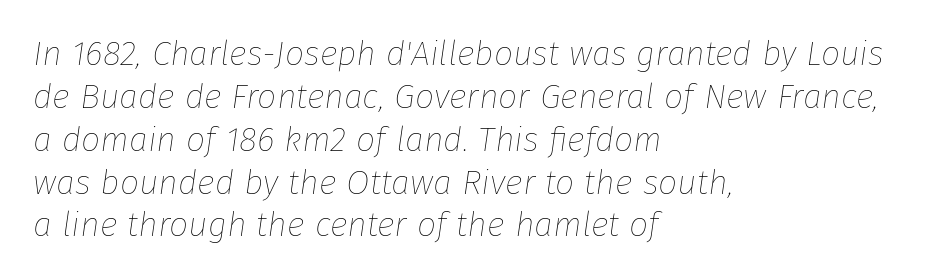
{"italic": "yes", "lean": "right", "slant_degrees": 8, "bold": "no", "weight": "thin", "width": "normal", "stroke_contrast": "low", "x_height": "medium", "monospaced": "no", "underline": "no", "align": "left", "line_spacing": "normal", "line_spacing_ratio": 1.26, "letter_spacing": "normal", "letter_spacing_em": 0.0, "glyph_px": 34}
